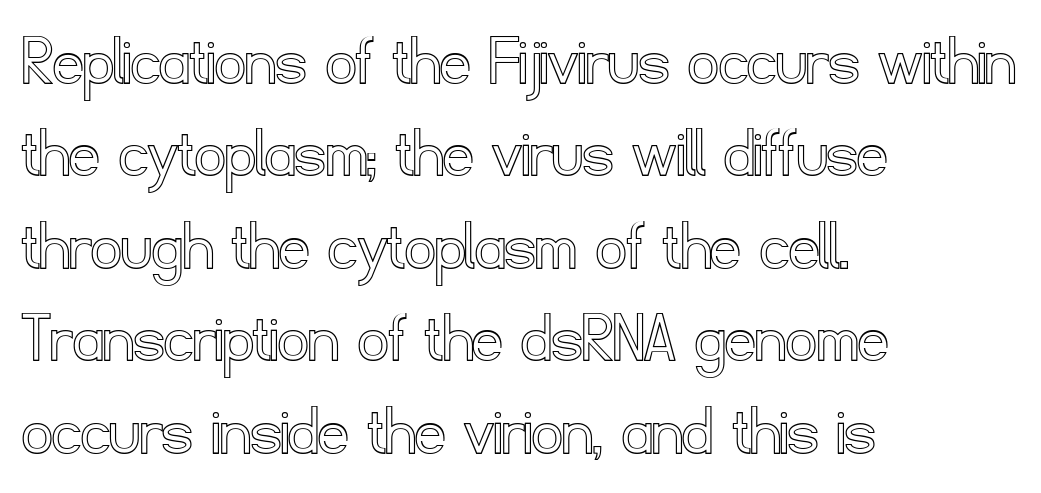
Q: Is the text italic (slanted)? A: No, it is upright.
Q: Is the text underlined? A: No.
Q: How is the paragraph aligned? A: Left-aligned.
Q: Is the spacing between letters normal or unusually wide? A: Normal.
Q: Is the spacing between lines tight, normal or loose? A: Normal.
Q: Width (condensed, normal, or wide)? A: Normal.
Q: x-height? A: Small.
Q: Monospaced? A: No.
